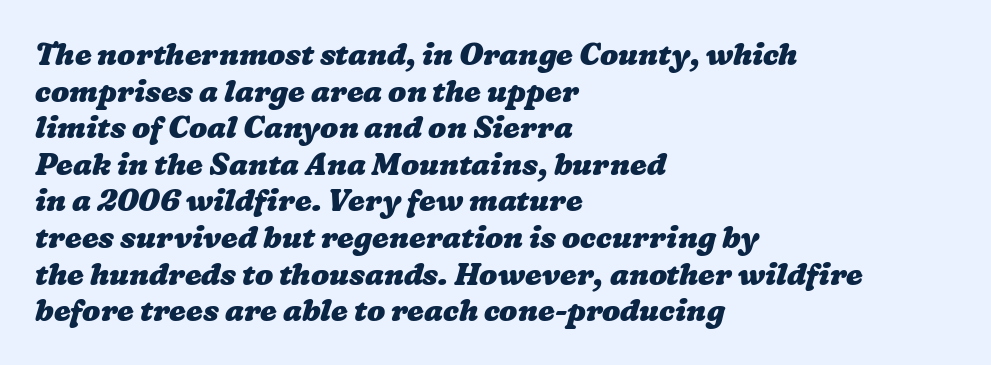
The image shows 30 px heavy, wide type; set left-aligned, line spacing 1.22x, normal letter spacing, not underlined; low stroke contrast and a medium x-height.
